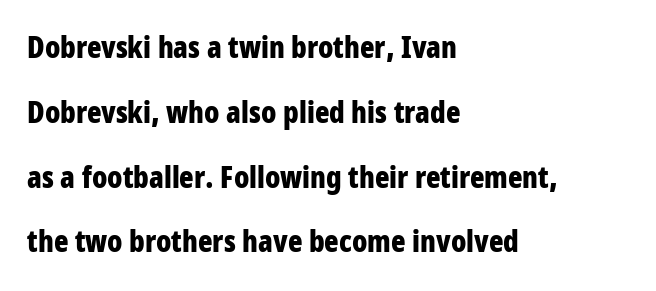
{"serif": "no", "italic": "no", "bold": "yes", "weight": "bold", "width": "condensed", "stroke_contrast": "low", "x_height": "large", "monospaced": "no", "underline": "no", "align": "left", "line_spacing": "loose", "line_spacing_ratio": 2.16, "letter_spacing": "normal", "letter_spacing_em": 0.0, "glyph_px": 30}
